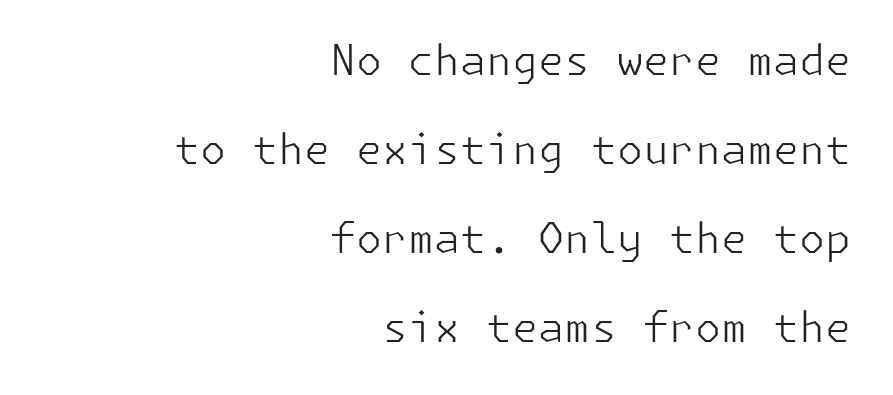
The image shows 42 px light sans-serif type, upright; set right-aligned, loose line spacing (2.12x), normal letter spacing, not underlined; low stroke contrast and a medium x-height.
